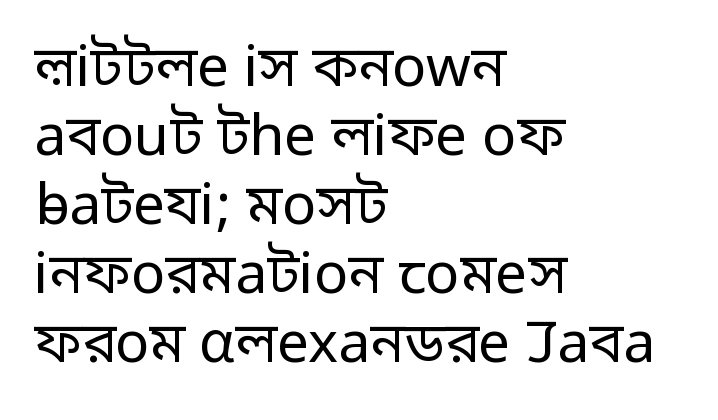
Spacing between characters is what you'd get straight out of the box. A typesetter would call this proportional, since set widths differ per character. I'd call this a sans setting — the letters go barefoot. Unlike italic type, these characters show no tilt at all.
